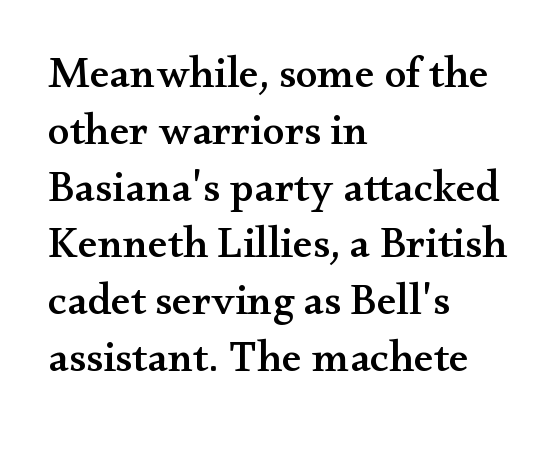
Q: Is the text italic (slanted)? A: No, it is upright.
Q: Is the typeface a serif or a sans-serif typeface? A: Serif.
Q: Is the text underlined? A: No.
Q: How is the paragraph aligned? A: Left-aligned.
Q: Is the spacing between letters normal or unusually wide? A: Normal.
Q: Is the spacing between lines tight, normal or loose? A: Normal.
Q: Width (condensed, normal, or wide)? A: Wide.
Q: Stroke contrast? A: Medium.
Q: x-height? A: Small.
Q: Monospaced? A: No.
